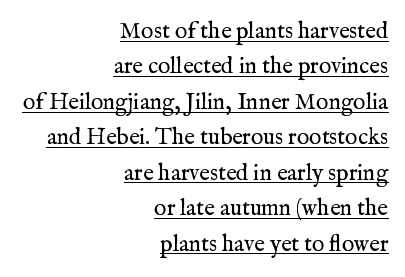
In designer terms, the underline attribute is active on this setting. Unbolded letterforms with no extra heft. Tracking here is standard; glyphs follow each other at the usual distance. A student would call this right alignment; a typographer would say flush right, rag left.
